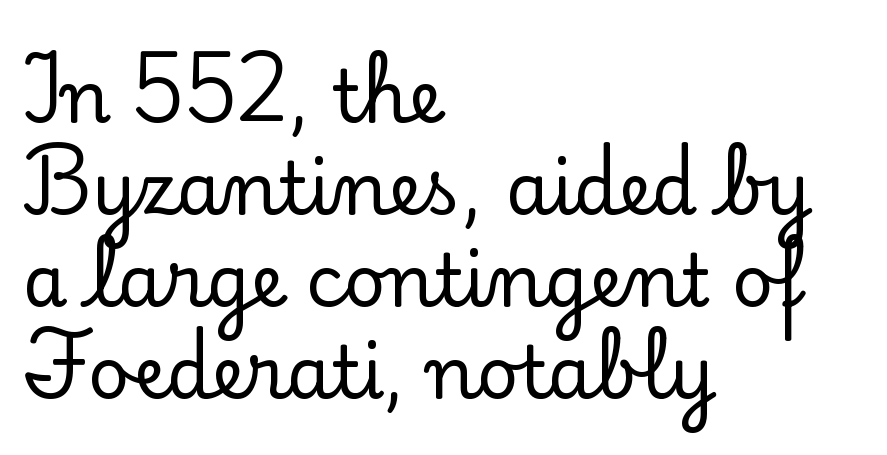
Q: Is the text italic (slanted)? A: No, it is upright.
Q: Is the typeface a serif or a sans-serif typeface? A: Serif.
Q: Is the text underlined? A: No.
Q: How is the paragraph aligned? A: Left-aligned.
Q: Is the spacing between letters normal or unusually wide? A: Normal.
Q: Is the spacing between lines tight, normal or loose? A: Normal.
Q: Width (condensed, normal, or wide)? A: Normal.
Q: Stroke contrast? A: Low.
Q: x-height? A: Small.
Q: Monospaced? A: No.
